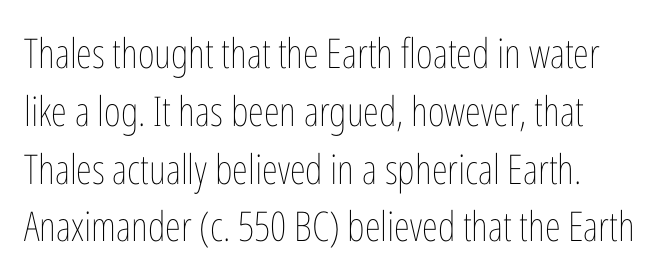
The image shows 41 px thin, condensed type, upright; set left-aligned, normal line spacing (1.41x), normal letter spacing, not underlined; low stroke contrast and a medium x-height.
